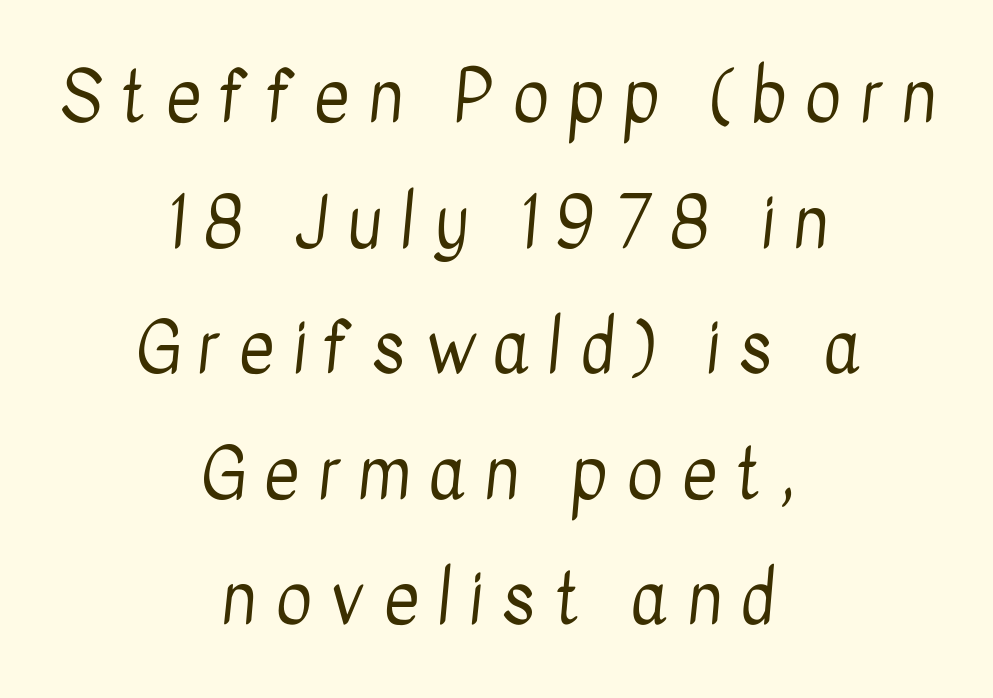
A typesetter would label this face a sans. Look at the tracking — it's clearly loosened, letters drifting apart. Which margin do the lines hug? Neither — every line sits in the middle. A clean baseline with only descenders dipping below it. Is this a fixed-width face? No — the glyphs have proportional, varying widths.
